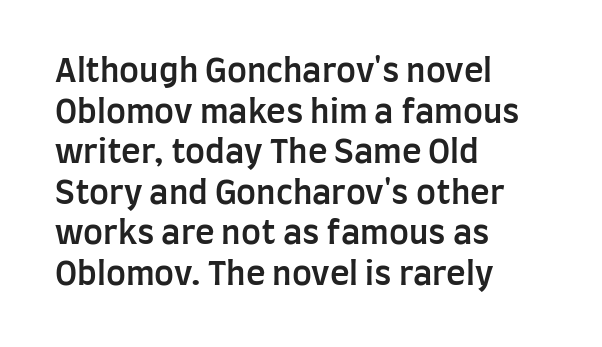
The passage shown is not underscored anywhere. Italic: no, the glyphs are upright roman. Here the designer chose a conventional face with non-uniform glyph widths. You can tell from the bare stems that sans-serif type was used. A typesetter would call this zero additional tracking. The letters are semibold — heavier than regular but short of a full bold.
